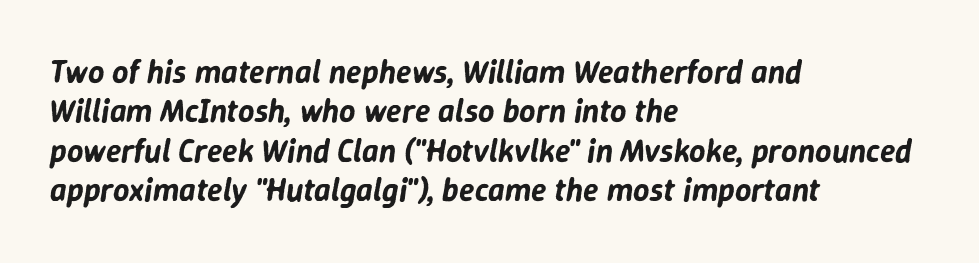
{"italic": "yes", "lean": "right", "slant_degrees": 9, "width": "normal", "stroke_contrast": "low", "x_height": "medium", "monospaced": "no", "underline": "no", "align": "left", "line_spacing_ratio": 1.23, "letter_spacing": "normal", "letter_spacing_em": 0.0, "glyph_px": 32}
